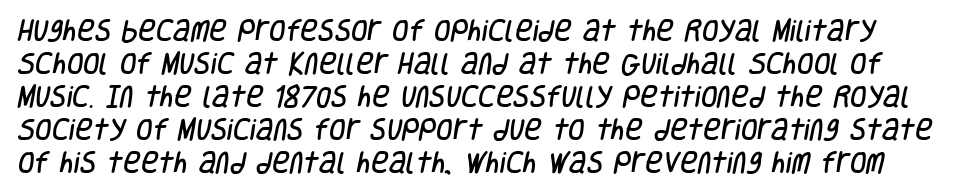
The image shows 24 px text type; set normal line spacing (1.37x), normal letter spacing, not underlined.
